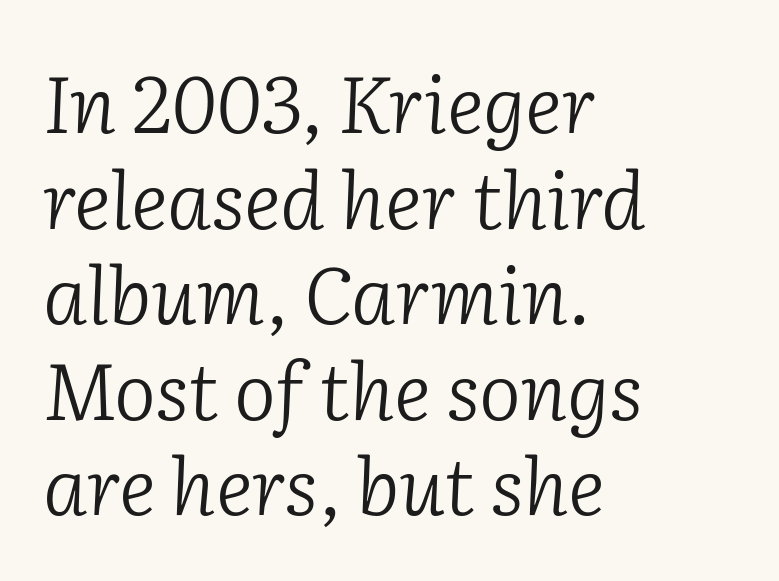
Q: Is the text bold? A: No.
Q: Is the text italic (slanted)? A: Yes, it leans right by about 2 degrees.
Q: Is the typeface a serif or a sans-serif typeface? A: Serif.
Q: Is the text underlined? A: No.
Q: How is the paragraph aligned? A: Left-aligned.
Q: Is the spacing between letters normal or unusually wide? A: Normal.
Q: Width (condensed, normal, or wide)? A: Normal.
Q: Stroke contrast? A: Low.
Q: x-height? A: Medium.
Q: Monospaced? A: No.
